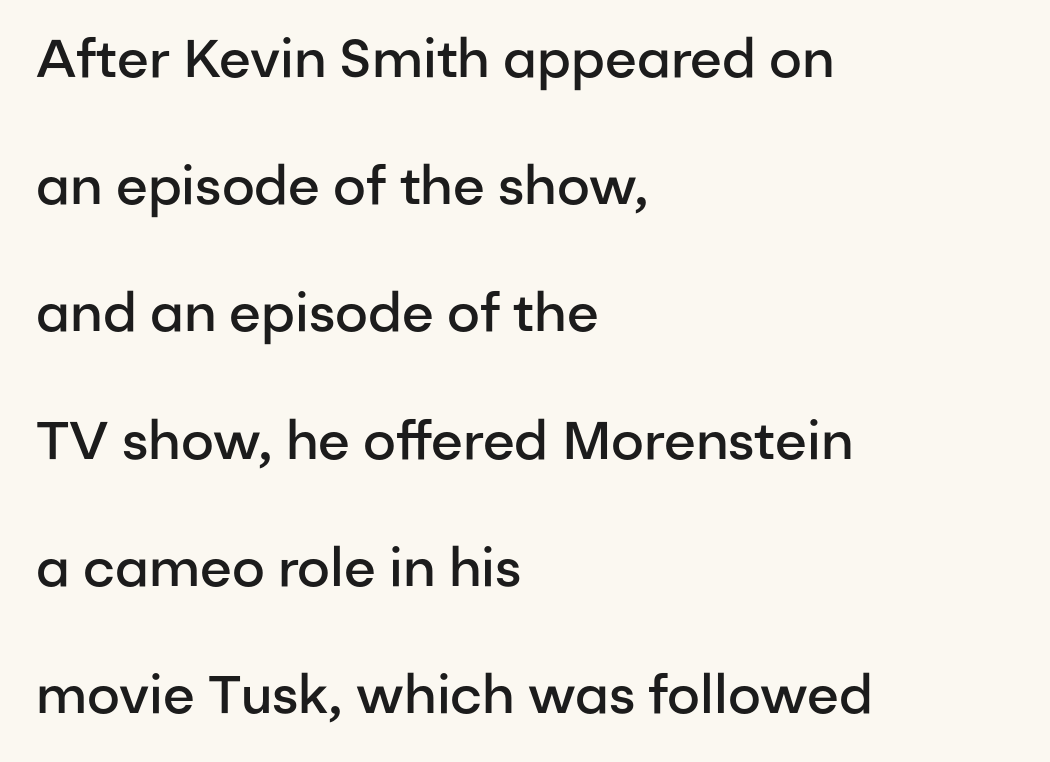
If you drew a line through each stem, it would be perfectly vertical. In terms of letterspacing, this is plain default setting. Nope, no serifs anywhere on these letters. Left-aligned paragraph, ragged on the right. This sample trades compactness for vertical openness between lines. Each row of text sits above clean, open space.
